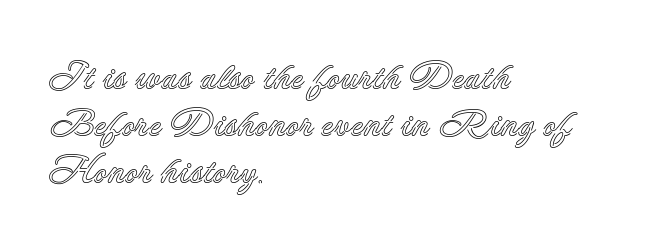
The block of text has a typical density, with ordinary space between rows. If you drew a ruler down the left edge, every line would touch it. The passage shown is not underscored anywhere. Tracking value appears to be zero — textbook default spacing.
